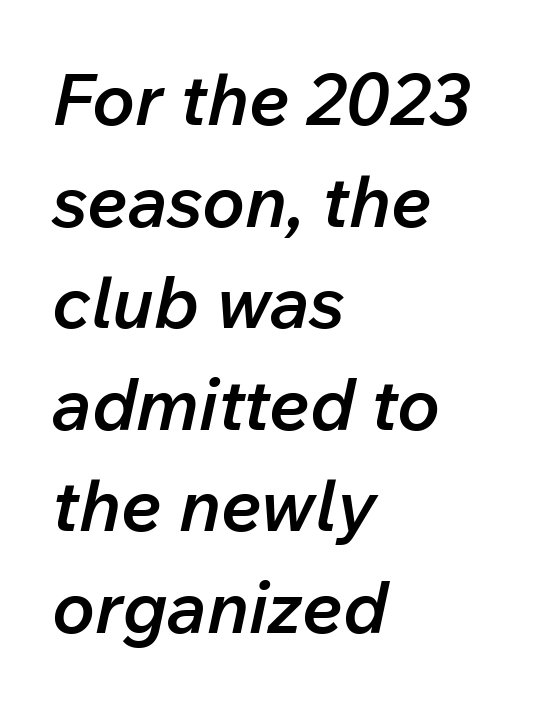
The leading is moderate, giving the passage an even texture. Descenders are the only things crossing below the line. A bit beefed up — I'd call it semibold rather than bold. The type is set solid horizontally, with unmodified tracking. Proportional: the letters do not fall into vertical columns. The lines in this sample share a left origin and differ only in where they stop.
